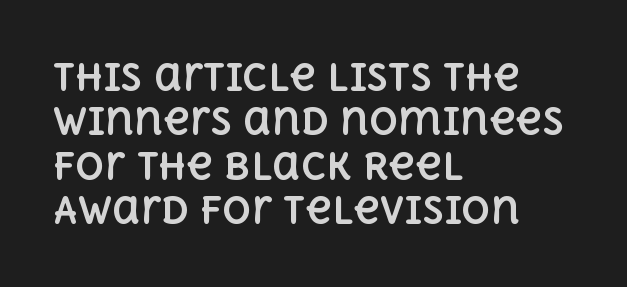
{"italic": "no", "bold": "yes", "weight": "bold", "width": "normal", "x_height": "large", "monospaced": "no", "underline": "no", "align": "left", "line_spacing_ratio": 1.23, "letter_spacing": "normal", "letter_spacing_em": 0.0, "glyph_px": 36}
